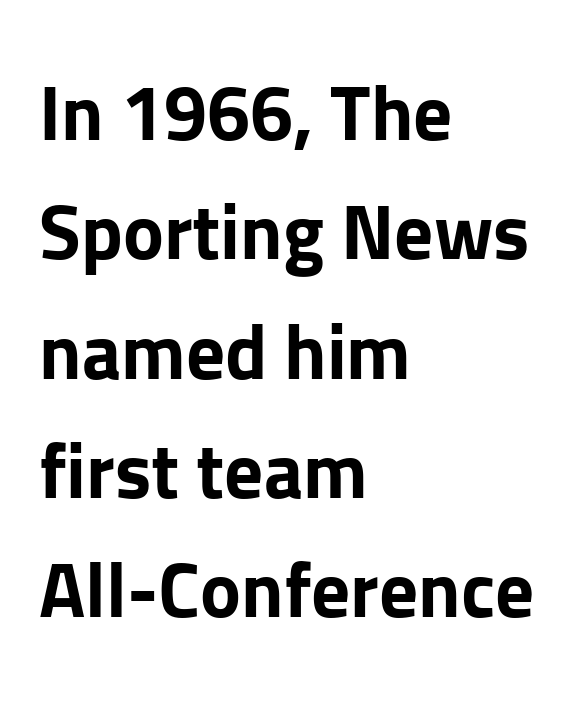
The image shows 77 px bold sans-serif type, upright; set left-aligned, normal line spacing (1.55x), normal letter spacing, not underlined; low stroke contrast and a medium x-height.
